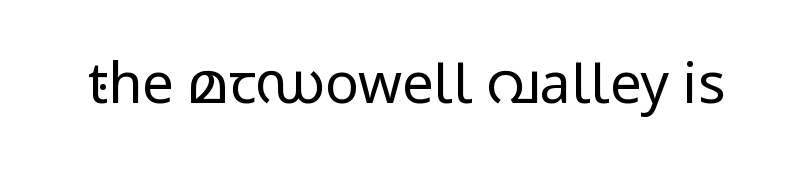
Q: Is the text bold? A: No.
Q: Is the text italic (slanted)? A: No, it is upright.
Q: Is the typeface a serif or a sans-serif typeface? A: Sans-serif.
Q: Is the text underlined? A: No.
Q: Is the spacing between letters normal or unusually wide? A: Normal.
Q: Width (condensed, normal, or wide)? A: Normal.
Q: Stroke contrast? A: Low.
Q: x-height? A: Medium.
Q: Monospaced? A: No.
